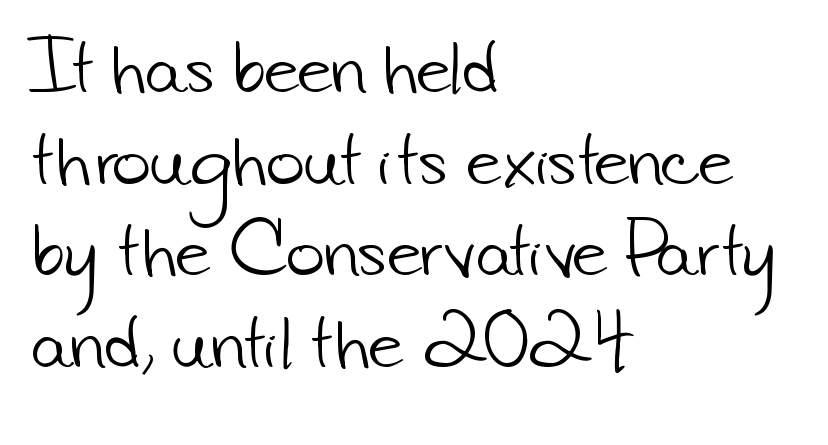
The image shows 66 px light sans-serif type; set left-aligned, normal line spacing (1.39x), normal letter spacing, not underlined; low stroke contrast and a small x-height.
